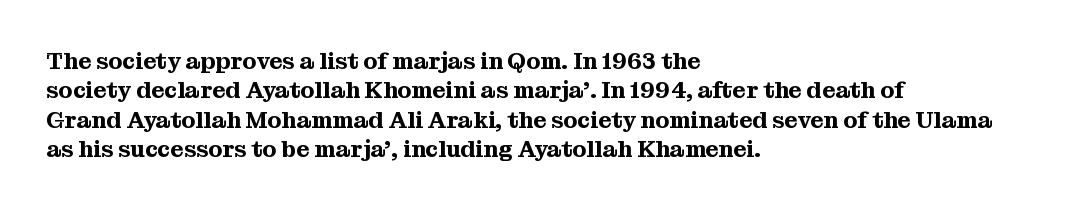
{"italic": "no", "underline": "no", "align": "left", "line_spacing": "normal", "line_spacing_ratio": 1.28, "letter_spacing": "normal", "letter_spacing_em": 0.0, "glyph_px": 23}
